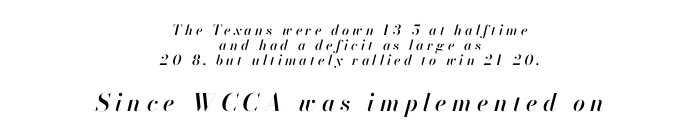
The image shows 24 px text type, italic (leaning right); set centered, tight line spacing (1.08x), unusually wide letter spacing (+0.22 em), not underlined; the second (bottom) block is 1.71x larger.
